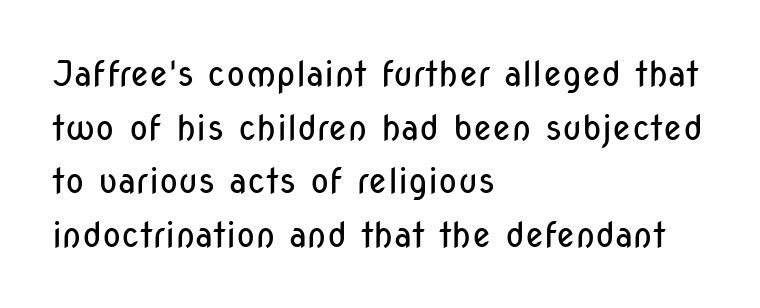
The image shows 35 px regular-weight, condensed sans-serif type, upright; set left-aligned, normal line spacing (1.53x), normal letter spacing, not underlined; low stroke contrast and a medium x-height.
